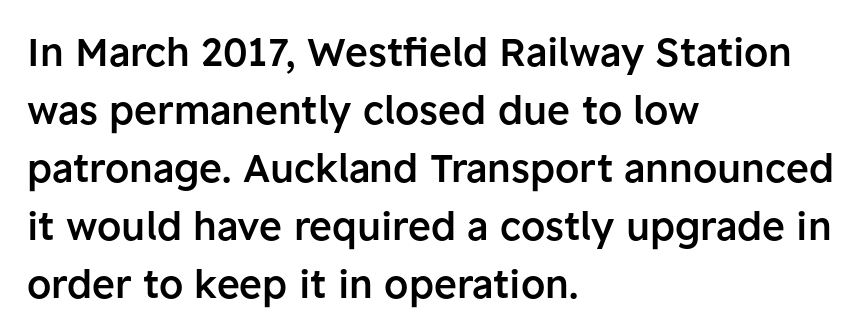
The image shows 39 px semibold sans-serif type, upright; set left-aligned, normal line spacing (1.49x), normal letter spacing, not underlined; low stroke contrast and a medium x-height.
